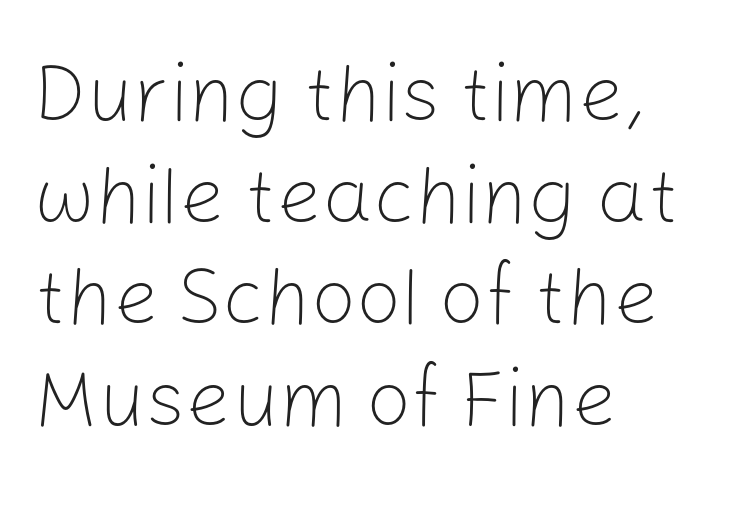
The image shows 80 px light sans-serif type, upright; set left-aligned, normal line spacing (1.27x), normal letter spacing, not underlined; low stroke contrast and a medium x-height.
